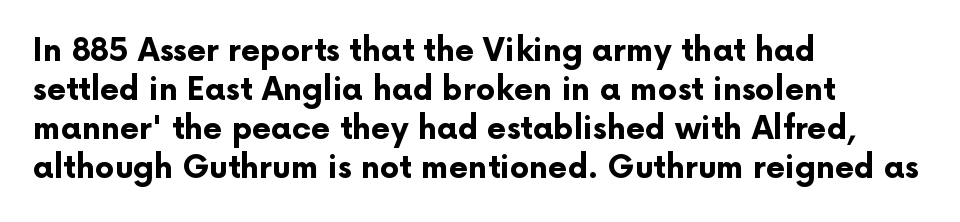
{"serif": "no", "italic": "no", "bold": "yes", "weight": "bold", "width": "normal", "stroke_contrast": "low", "x_height": "medium", "monospaced": "no", "underline": "no", "align": "left", "line_spacing": "normal", "line_spacing_ratio": 1.26, "letter_spacing": "normal", "letter_spacing_em": 0.0, "glyph_px": 31}
